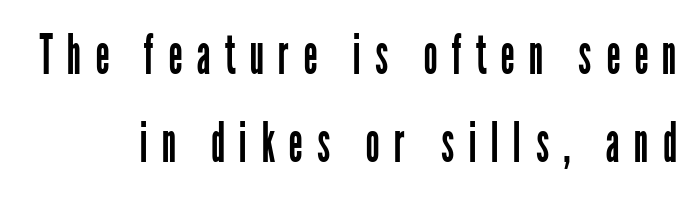
The glyphs in this specimen are sans serif. Proportional: the letters do not fall into vertical columns. If you drew a line through each stem, it would be perfectly vertical. The space beneath each line is pristine and unruled.
